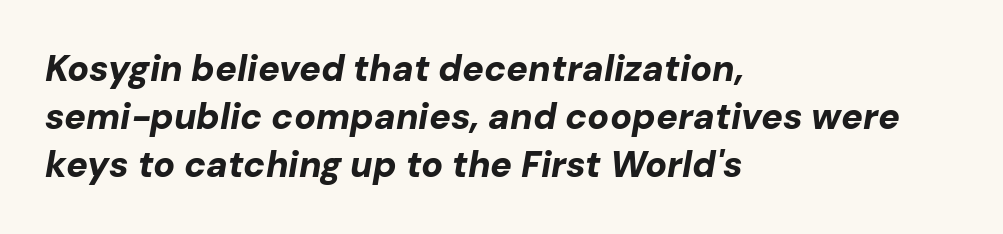
{"italic": "yes", "lean": "right", "slant_degrees": 10, "bold": "yes", "weight": "bold", "width": "normal", "stroke_contrast": "low", "x_height": "medium", "monospaced": "no", "underline": "no", "align": "left", "line_spacing": "normal", "line_spacing_ratio": 1.33, "letter_spacing": "normal", "letter_spacing_em": 0.0, "glyph_px": 36}
